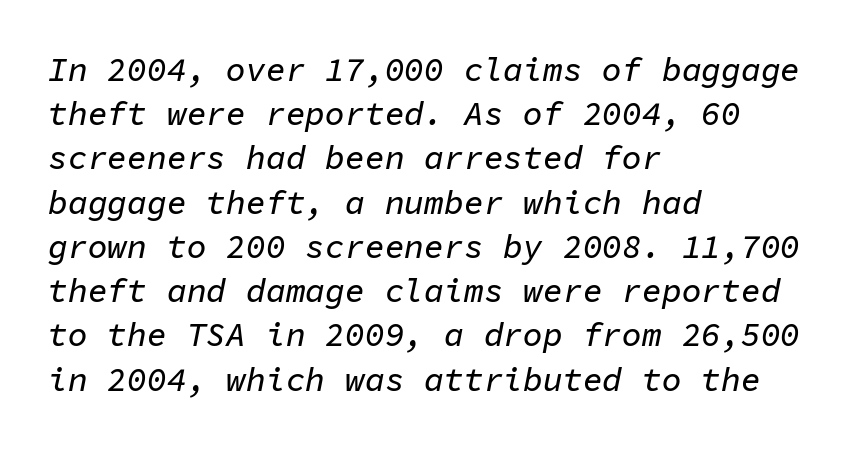
{"italic": "yes", "lean": "right", "slant_degrees": 11, "width": "normal", "stroke_contrast": "low", "x_height": "medium", "monospaced": "yes", "underline": "no", "align": "left", "line_spacing": "normal", "line_spacing_ratio": 1.34, "letter_spacing": "normal", "letter_spacing_em": 0.0, "glyph_px": 33}
